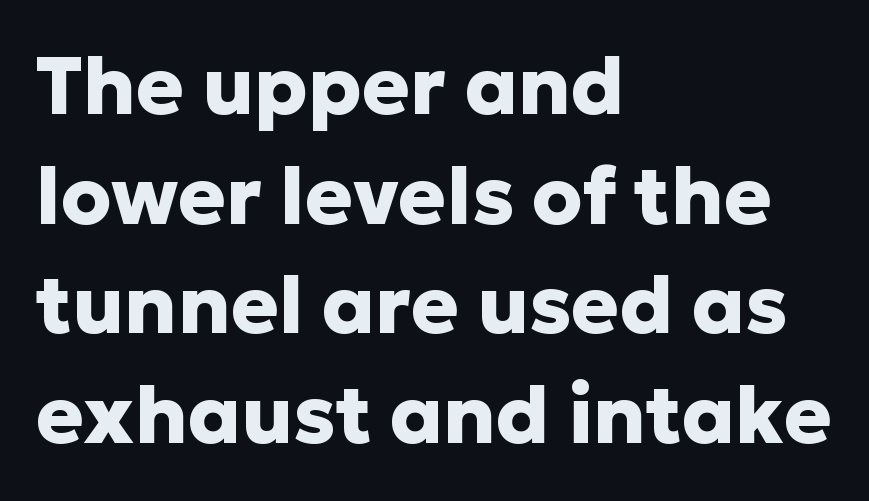
Q: Is the text bold? A: Yes.
Q: Is the text italic (slanted)? A: No, it is upright.
Q: Is the typeface a serif or a sans-serif typeface? A: Sans-serif.
Q: Is the text underlined? A: No.
Q: How is the paragraph aligned? A: Left-aligned.
Q: Is the spacing between letters normal or unusually wide? A: Normal.
Q: Is the spacing between lines tight, normal or loose? A: Normal.
Q: Width (condensed, normal, or wide)? A: Normal.
Q: Stroke contrast? A: Low.
Q: x-height? A: Medium.
Q: Monospaced? A: No.
